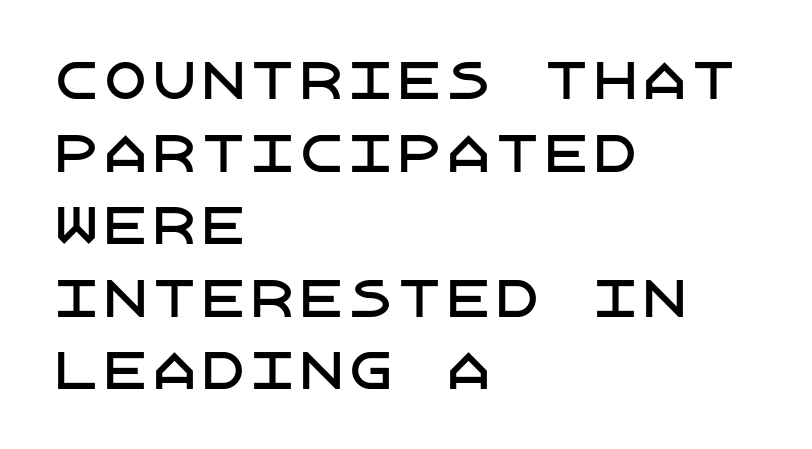
The image shows 49 px sans-serif type, upright; set left-aligned, normal line spacing (1.48x), normal letter spacing, not underlined; low stroke contrast and a large x-height.
